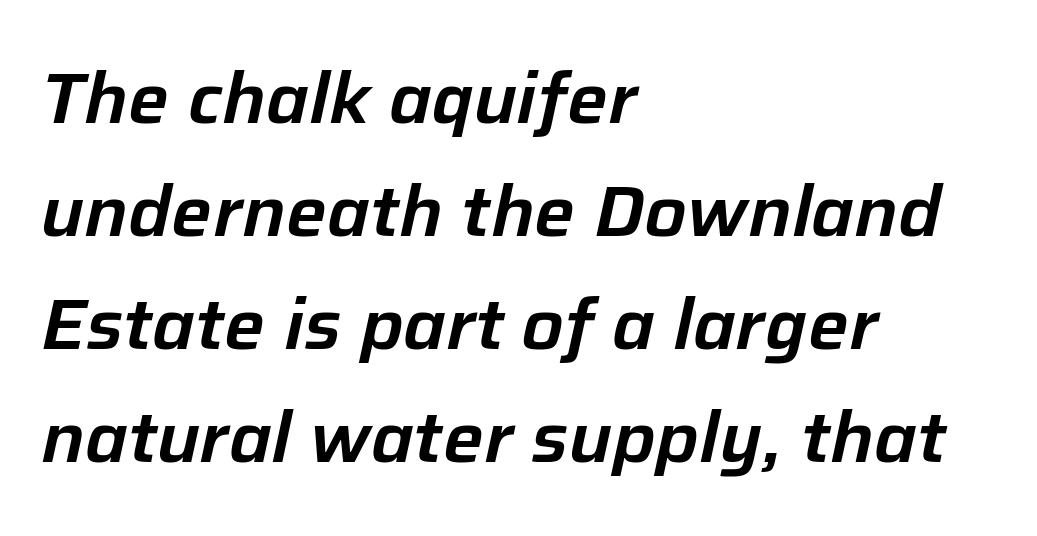
Standard letterfit; no display-style spreading of the glyphs. Looks like regular typesetting: each glyph gets only the width it needs. Anything drawn beneath the words? Only blank space. The specimen reads as italic at a glance. Caption: multi-line text, flush left, ragged right.
